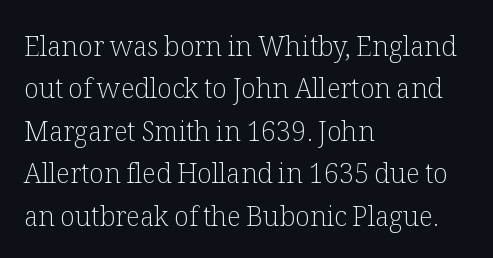
The image shows 27 px text type, upright; set left-aligned, normal line spacing (1.57x), normal letter spacing, not underlined.
